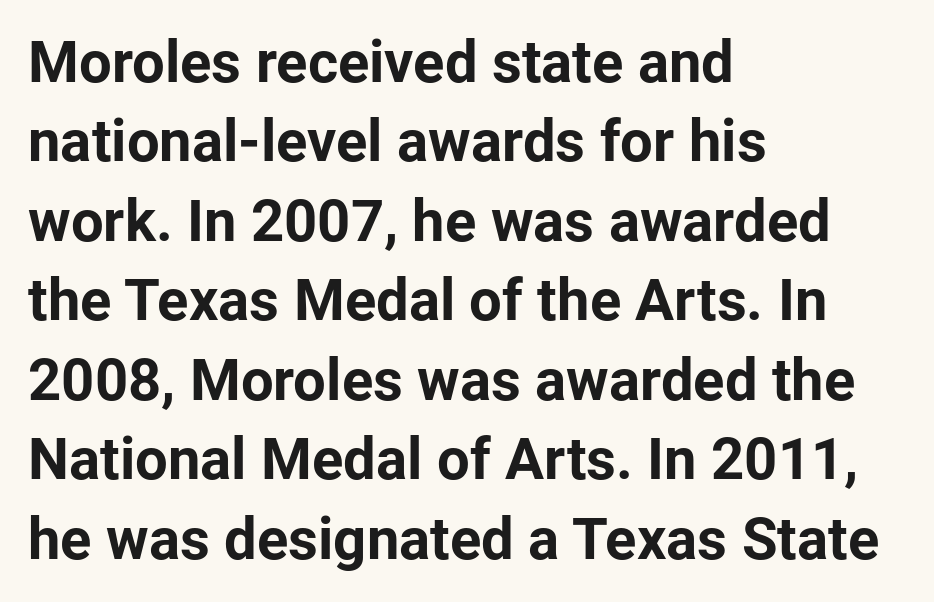
Spacing verdict: proportional, widths tailored to each character. Type style note: lacks serifs. Type without underlining. This sample is left-justified, so line endings fall wherever the words run out. A typesetter would call this leading conventional body-copy spacing. These lines were composed using upright roman letters.
